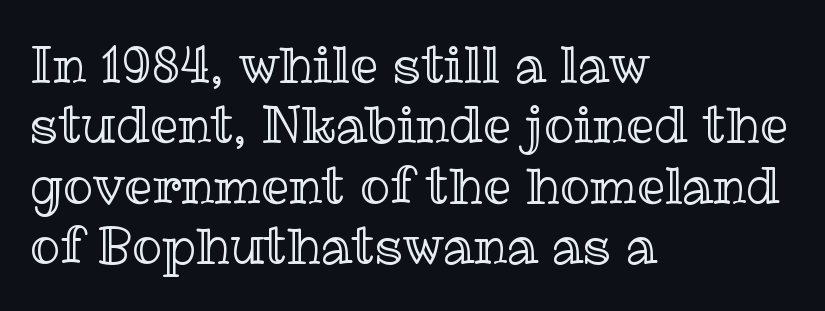
{"italic": "no", "width": "normal", "x_height": "medium", "monospaced": "no", "underline": "no", "align": "left", "line_spacing_ratio": 1.21, "letter_spacing": "normal", "letter_spacing_em": 0.0, "glyph_px": 50}
